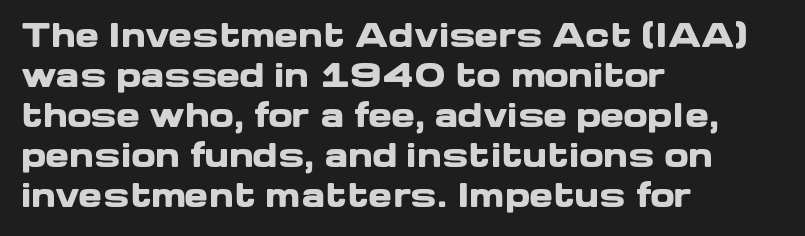
Q: Is the text bold? A: Yes.
Q: Is the text italic (slanted)? A: No, it is upright.
Q: Is the typeface a serif or a sans-serif typeface? A: Sans-serif.
Q: Is the text underlined? A: No.
Q: How is the paragraph aligned? A: Left-aligned.
Q: Is the spacing between letters normal or unusually wide? A: Normal.
Q: Is the spacing between lines tight, normal or loose? A: Normal.
Q: Width (condensed, normal, or wide)? A: Wide.
Q: Stroke contrast? A: Low.
Q: x-height? A: Medium.
Q: Monospaced? A: No.
